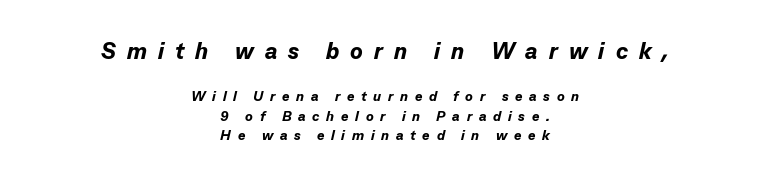
{"italic": "yes", "lean": "right", "slant_degrees": 13, "bold": "yes", "underline": "no", "align": "center", "line_spacing": "normal", "line_spacing_ratio": 1.41, "letter_spacing": "wide", "letter_spacing_em": 0.48, "larger_block": "first", "size_ratio": 1.64, "glyph_px": 23}
